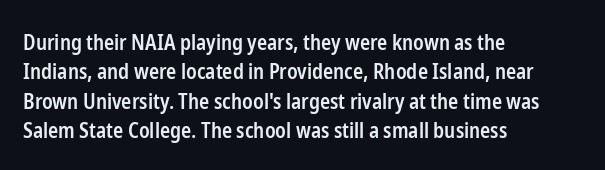
{"italic": "no", "bold": "semi", "underline": "no", "align": "left", "line_spacing": "normal", "line_spacing_ratio": 1.4, "letter_spacing": "normal", "letter_spacing_em": 0.0, "glyph_px": 21}
